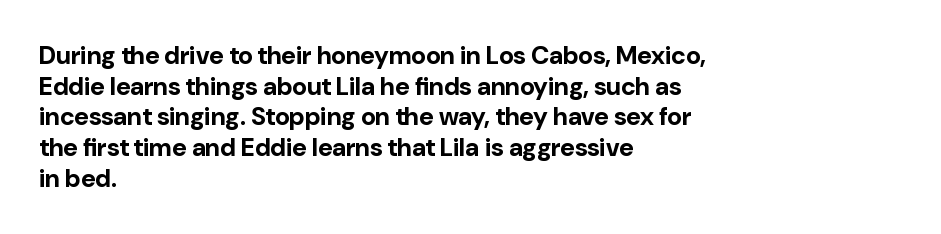
{"italic": "no", "bold": "yes", "underline": "no", "align": "left", "line_spacing_ratio": 1.23, "letter_spacing": "normal", "letter_spacing_em": 0.0, "glyph_px": 25}
